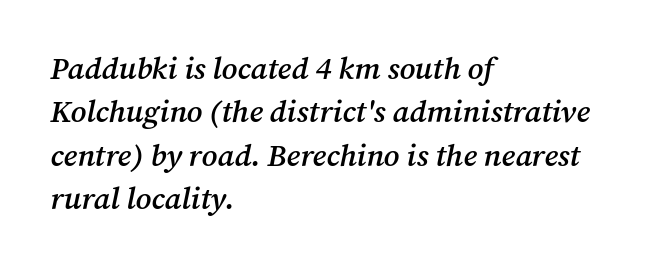
{"serif": "yes", "italic": "yes", "lean": "right", "slant_degrees": 12, "bold": "semi", "weight": "semibold", "width": "normal", "stroke_contrast": "medium", "x_height": "medium", "monospaced": "no", "underline": "no", "align": "left", "line_spacing": "normal", "line_spacing_ratio": 1.4, "letter_spacing": "normal", "letter_spacing_em": 0.0, "glyph_px": 31}
